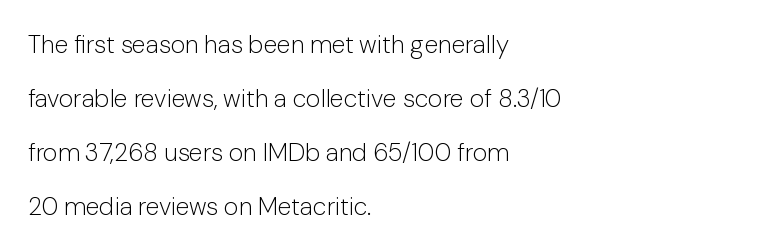
Q: Is the text bold? A: No.
Q: Is the text italic (slanted)? A: No, it is upright.
Q: Is the text underlined? A: No.
Q: How is the paragraph aligned? A: Left-aligned.
Q: Is the spacing between letters normal or unusually wide? A: Normal.
Q: Is the spacing between lines tight, normal or loose? A: Loose.
